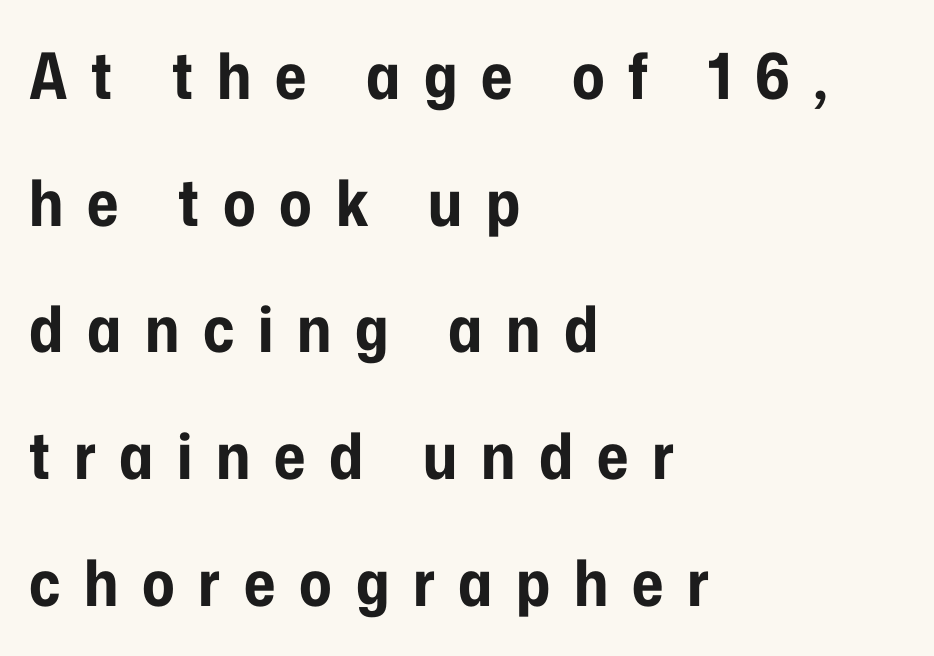
{"serif": "no", "italic": "no", "bold": "yes", "weight": "bold", "width": "condensed", "stroke_contrast": "low", "x_height": "medium", "monospaced": "no", "underline": "no", "align": "left", "line_spacing": "loose", "line_spacing_ratio": 1.98, "letter_spacing": "wide", "letter_spacing_em": 0.37, "glyph_px": 64}
